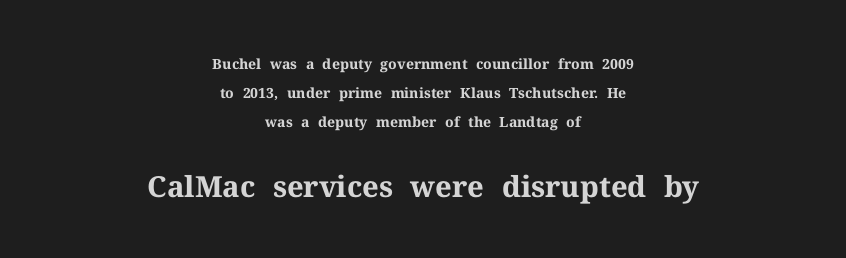
This sample uses plain, unmodified letter spacing. Vertical spacing — loose. Here the second block reads like a headline and the first like body copy. Posture: vertical. Horizontal alignment here is central, giving a formal, balanced look. A serif font was chosen for this passage.
